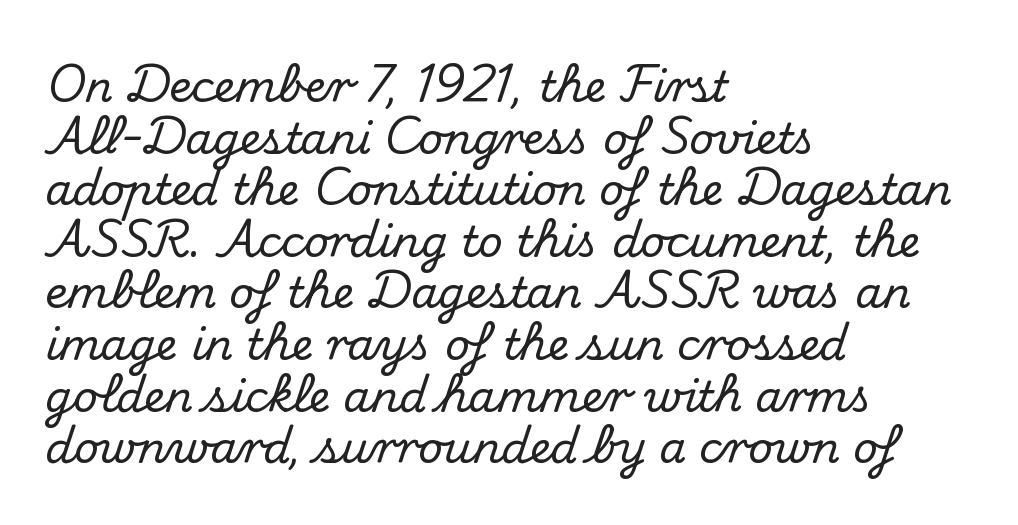
{"serif": "yes", "width": "normal", "stroke_contrast": "medium", "x_height": "small", "monospaced": "no", "underline": "no", "align": "left", "line_spacing_ratio": 1.2, "letter_spacing": "normal", "letter_spacing_em": 0.0, "glyph_px": 43}
